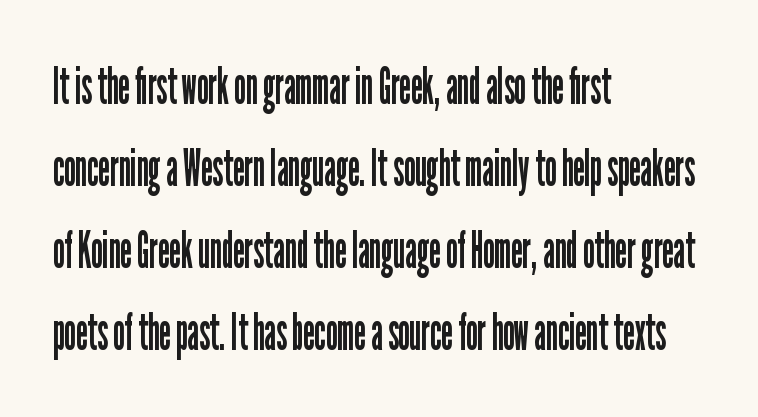
{"serif": "no", "italic": "no", "bold": "no", "weight": "regular", "width": "condensed", "stroke_contrast": "low", "x_height": "medium", "monospaced": "no", "underline": "no", "align": "left", "line_spacing": "normal", "line_spacing_ratio": 1.58, "letter_spacing": "normal", "letter_spacing_em": 0.0, "glyph_px": 52}
